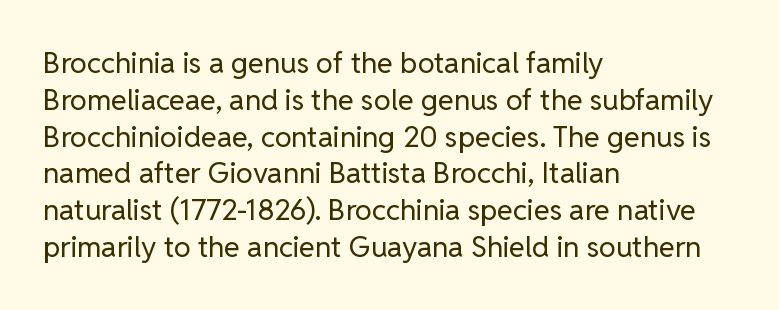
{"serif": "no", "italic": "no", "bold": "no", "weight": "regular", "width": "normal", "stroke_contrast": "low", "x_height": "medium", "monospaced": "no", "underline": "no", "align": "left", "line_spacing": "normal", "line_spacing_ratio": 1.27, "letter_spacing": "normal", "letter_spacing_em": 0.0, "glyph_px": 29}
